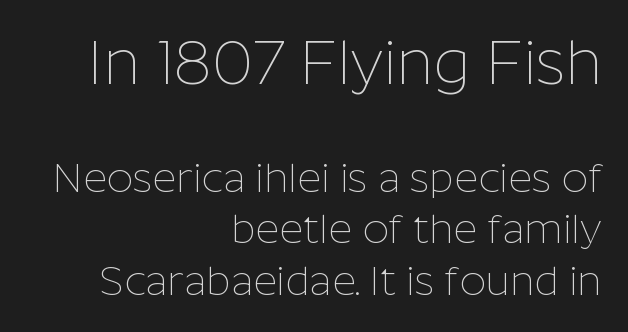
Q: Is the text bold? A: No.
Q: Is the text italic (slanted)? A: No, it is upright.
Q: Is the typeface a serif or a sans-serif typeface? A: Sans-serif.
Q: Is the text underlined? A: No.
Q: How is the paragraph aligned? A: Right-aligned.
Q: Is the spacing between letters normal or unusually wide? A: Normal.
Q: Is the spacing between lines tight, normal or loose? A: Normal.
Q: Which block of text is set in a larger size, the first (top) or the second (bottom)? A: The first (top) one.
Q: Width (condensed, normal, or wide)? A: Normal.
Q: Stroke contrast? A: Low.
Q: x-height? A: Medium.
Q: Monospaced? A: No.
